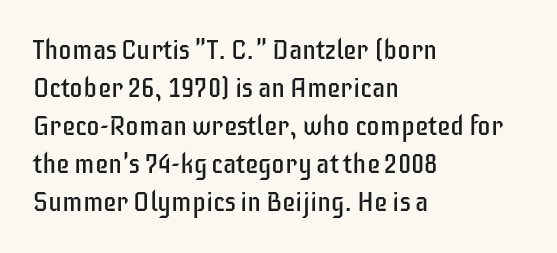
Q: Is the text bold? A: No.
Q: Is the text italic (slanted)? A: No, it is upright.
Q: Is the text underlined? A: No.
Q: How is the paragraph aligned? A: Left-aligned.
Q: Is the spacing between letters normal or unusually wide? A: Normal.
Q: Is the spacing between lines tight, normal or loose? A: Normal.
